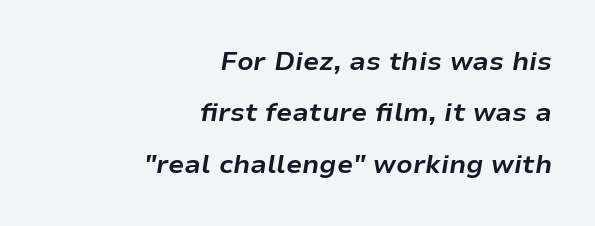
Weight check: bold — yes, fully. Notice how the passage keeps a crisp vertical edge on the right only. Quick note: italic. The rendering uses a large line-height, opening up the rows. In terms of letterspacing, this is plain default setting.
